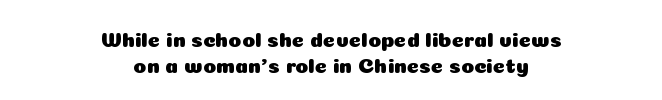
Ordinary non-slanted type is in use. Each line is balanced around a shared central axis. Descenders are the only things crossing below the line. Inter-character spacing is left at the font's built-in metrics. Does the leading feel generous? No, just average.
